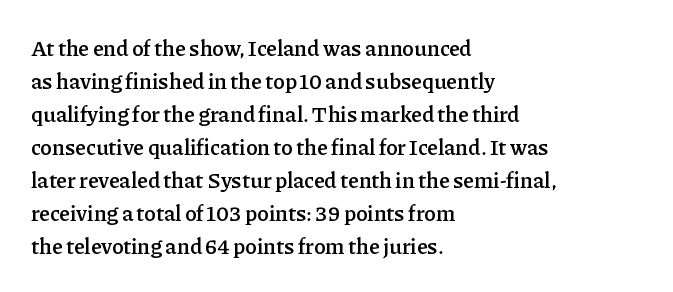
Ascenders rise straight up at ninety degrees. No word sits above an underline. Casual observation: everything's shoved over to the left. Between one letter and the next there's only the usual sliver of space.
